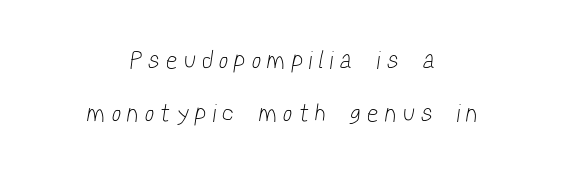
Q: Is the text bold? A: No.
Q: Is the text underlined? A: No.
Q: How is the paragraph aligned? A: Centered.
Q: Is the spacing between letters normal or unusually wide? A: Unusually wide.
Q: Is the spacing between lines tight, normal or loose? A: Loose.
